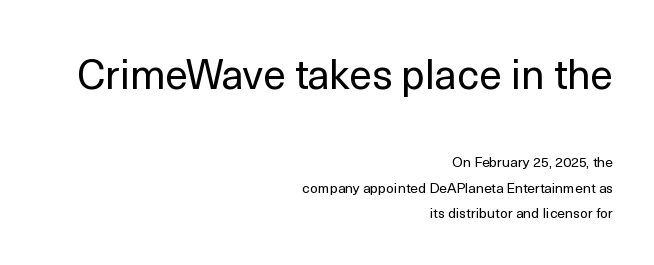
{"serif": "no", "italic": "no", "bold": "no", "weight": "regular", "width": "normal", "x_height": "medium", "monospaced": "no", "underline": "no", "align": "right", "line_spacing_ratio": 1.85, "letter_spacing": "normal", "letter_spacing_em": 0.0, "larger_block": "first", "size_ratio": 2.93, "glyph_px": 41}
